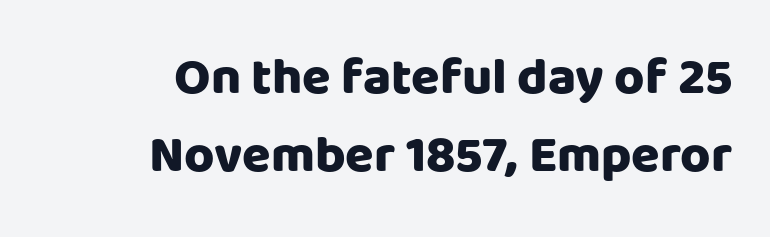
The letterforms sit shoulder to shoulder at normal distance. Is there much room between lines? A standard amount, neither cramped nor airy. Character widths vary here, with narrow letters taking less room than wide ones. Rule under the text: the space is simply empty. Typographically, this falls in the sans-serif category.
